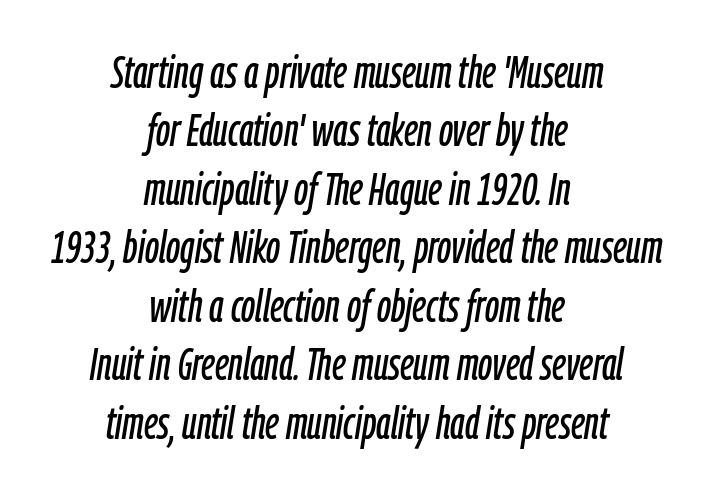
Q: Is the text italic (slanted)? A: Yes, it leans right by about 9 degrees.
Q: Is the text underlined? A: No.
Q: How is the paragraph aligned? A: Centered.
Q: Is the spacing between letters normal or unusually wide? A: Normal.
Q: Is the spacing between lines tight, normal or loose? A: Normal.
Q: Width (condensed, normal, or wide)? A: Condensed.
Q: Stroke contrast? A: Low.
Q: x-height? A: Medium.
Q: Monospaced? A: No.
